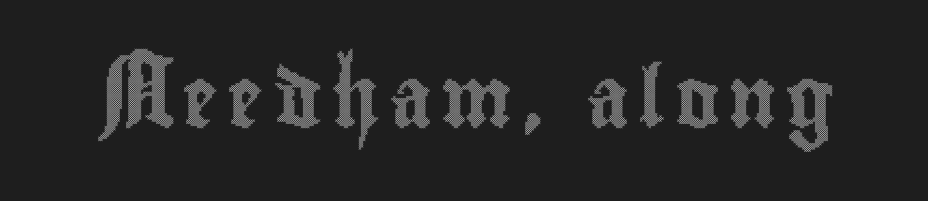
Q: Is the text italic (slanted)? A: No, it is upright.
Q: Is the text underlined? A: No.
Q: Width (condensed, normal, or wide)? A: Condensed.
Q: x-height? A: Small.
Q: Monospaced? A: No.
